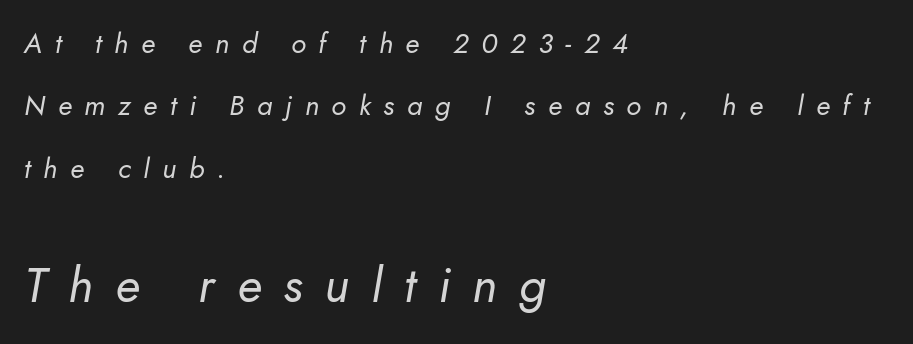
Here the second block reads like a headline and the first like body copy. Display-style spreading of the glyphs; the letterfit is very open. A student would call this left alignment; a typographer would say flush left, rag right. In terms of posture, this sample is oblique.
